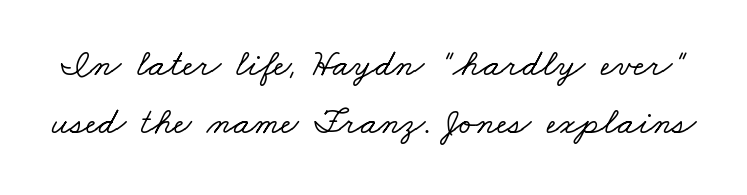
{"serif": "yes", "width": "wide", "stroke_contrast": "low", "x_height": "small", "monospaced": "no", "underline": "no", "line_spacing": "normal", "line_spacing_ratio": 1.52, "letter_spacing": "normal", "letter_spacing_em": 0.0, "glyph_px": 38}
